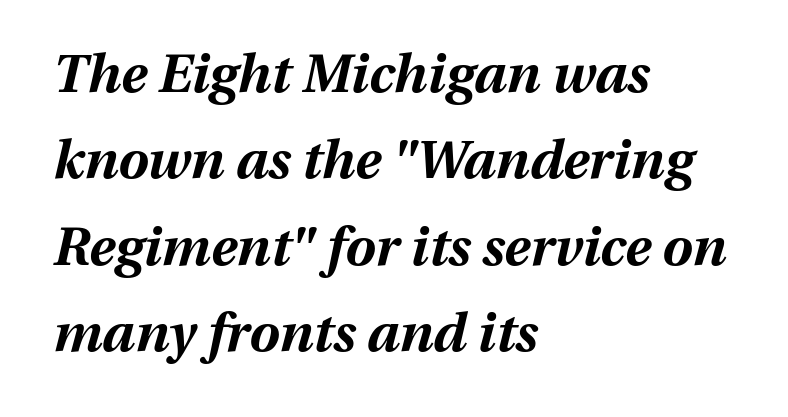
The image shows 54 px bold type, italic (leaning right); set left-aligned, normal line spacing (1.6x), normal letter spacing, not underlined; medium stroke contrast and a medium x-height.
